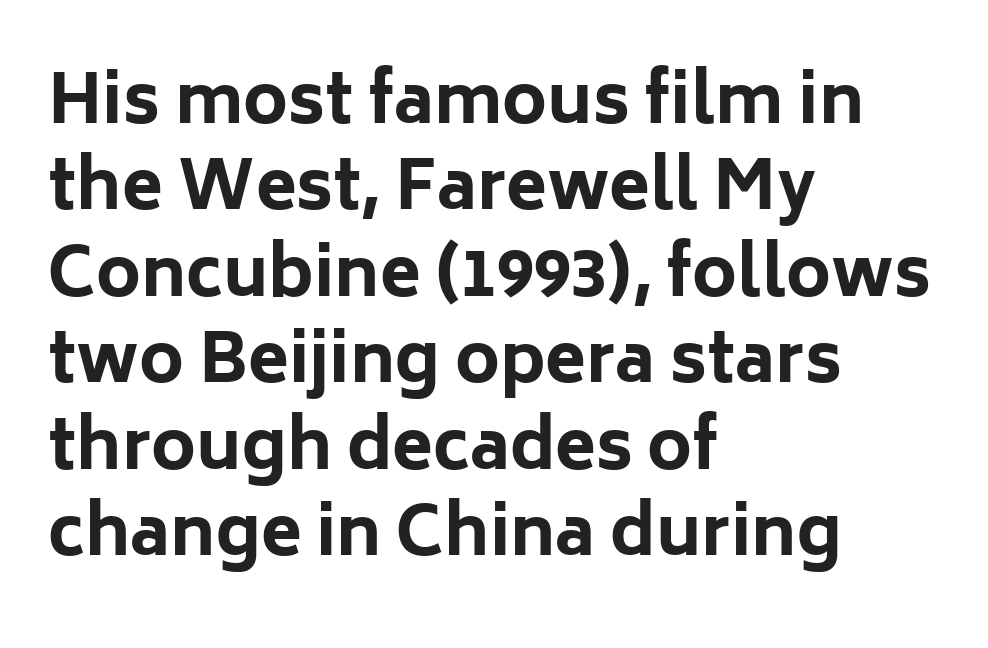
Is there any slant? The stems are plumb. The passage shown is typeset with a sans-serif family. Proportional: the letters do not fall into vertical columns. Caption: multi-line text, flush left, ragged right. How heavy is the stroke? Heavy — this is a bold. Tracking here is standard; glyphs follow each other at the usual distance.
